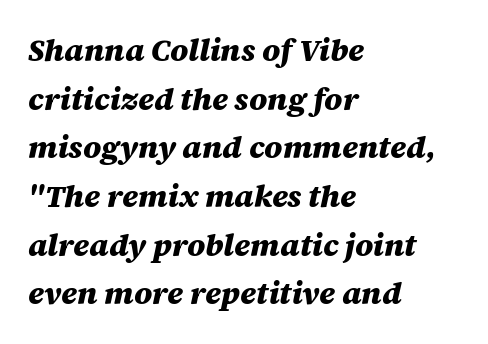
Does the copy run flush right? No — it runs flush left. The glyphs have the mass of a bold cut. Baseline-to-baseline distance is the conventional proportion of letter height. Inter-character spacing is left at the font's built-in metrics. The whole block is typeset with a tilt.
